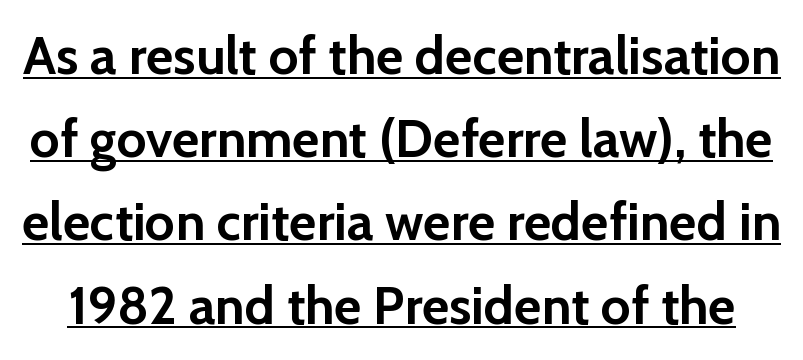
This is underlined copy, the kind a proofreader might mark for attention. Does the type have serifs? No, each stem ends abruptly. Notice how descenders clear the ascenders below comfortably — that's standard leading. Italic? Not at all — the glyphs are vertical. The passage shown is typed in a proportional face where columns would drift.
